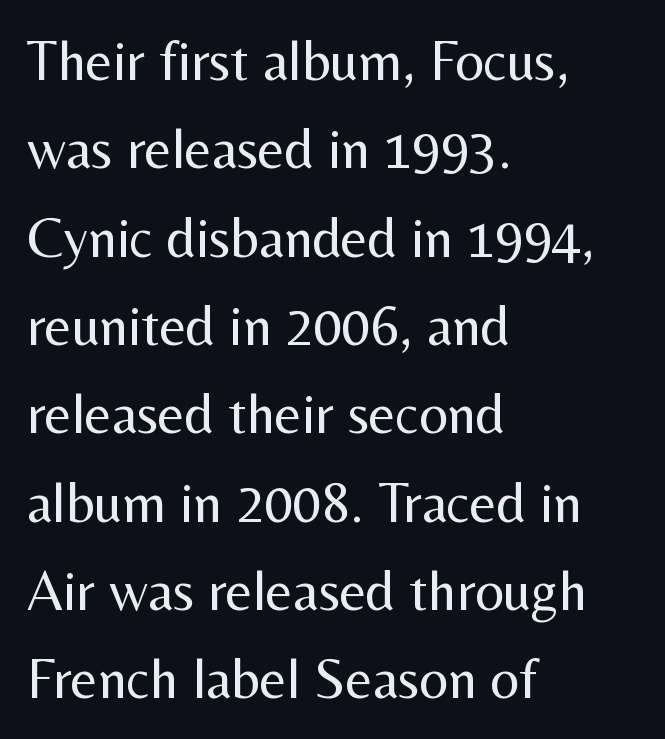
Q: Is the text bold? A: No.
Q: Is the text italic (slanted)? A: No, it is upright.
Q: Is the typeface a serif or a sans-serif typeface? A: Sans-serif.
Q: Is the text underlined? A: No.
Q: How is the paragraph aligned? A: Left-aligned.
Q: Is the spacing between letters normal or unusually wide? A: Normal.
Q: Is the spacing between lines tight, normal or loose? A: Normal.
Q: Width (condensed, normal, or wide)? A: Normal.
Q: Stroke contrast? A: Medium.
Q: x-height? A: Medium.
Q: Monospaced? A: No.
